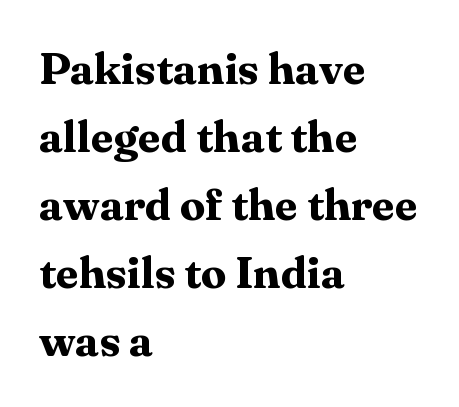
You could call the tracking neutral — neither tight nor loose. In terms of weight, the rendering is a true, heavy bold. This is serif lettering, the kind often seen in printed books. Rendered with straight, roman letterforms. Is this a fixed-width face? No — the glyphs have proportional, varying widths. Check under the words: just untouched page.
